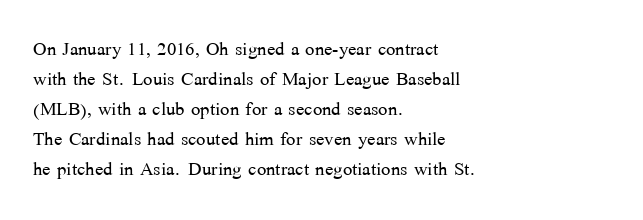
Stem width sits at or under what a default text font uses. Rendered with straight, roman letterforms. In CSS terms this would be text-align: left. Is the letter spacing exaggerated? No — it looks like the ordinary default.
